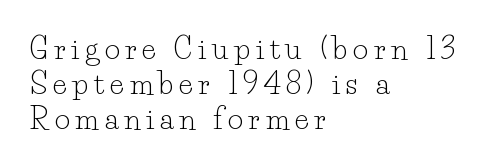
Q: Is the text bold? A: No.
Q: Is the text italic (slanted)? A: No, it is upright.
Q: Is the typeface a serif or a sans-serif typeface? A: Serif.
Q: Is the text underlined? A: No.
Q: How is the paragraph aligned? A: Left-aligned.
Q: Is the spacing between letters normal or unusually wide? A: Unusually wide.
Q: Width (condensed, normal, or wide)? A: Normal.
Q: Stroke contrast? A: Low.
Q: x-height? A: Small.
Q: Monospaced? A: No.
